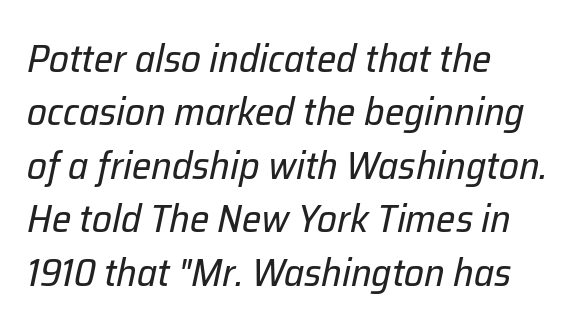
Q: Is the text bold? A: No.
Q: Is the text italic (slanted)? A: Yes, it leans right by about 12 degrees.
Q: Is the text underlined? A: No.
Q: How is the paragraph aligned? A: Left-aligned.
Q: Is the spacing between letters normal or unusually wide? A: Normal.
Q: Is the spacing between lines tight, normal or loose? A: Normal.
Q: Width (condensed, normal, or wide)? A: Normal.
Q: Stroke contrast? A: Low.
Q: x-height? A: Medium.
Q: Monospaced? A: No.
